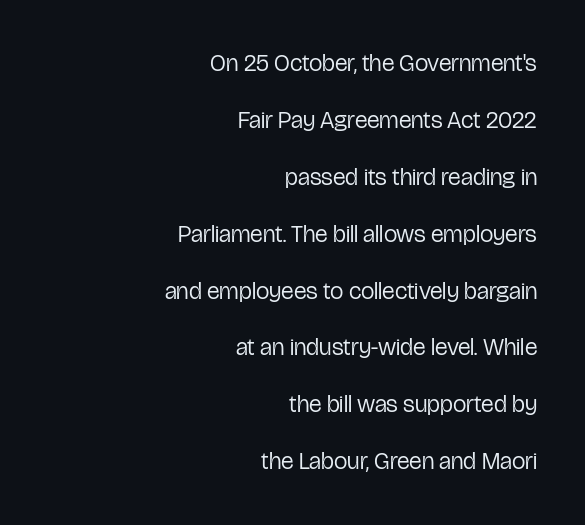
Q: Is the text bold? A: No.
Q: Is the text italic (slanted)? A: No, it is upright.
Q: Is the text underlined? A: No.
Q: How is the paragraph aligned? A: Right-aligned.
Q: Is the spacing between letters normal or unusually wide? A: Normal.
Q: Is the spacing between lines tight, normal or loose? A: Loose.
